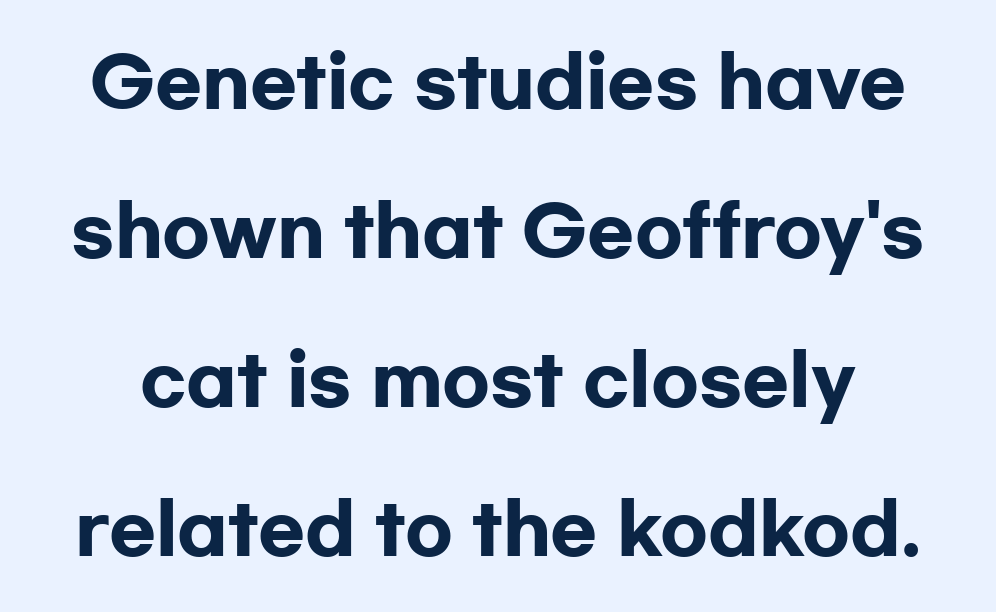
Q: Is the text bold? A: Yes.
Q: Is the text italic (slanted)? A: No, it is upright.
Q: Is the typeface a serif or a sans-serif typeface? A: Sans-serif.
Q: Is the text underlined? A: No.
Q: Is the spacing between letters normal or unusually wide? A: Normal.
Q: Is the spacing between lines tight, normal or loose? A: Loose.
Q: Width (condensed, normal, or wide)? A: Wide.
Q: Stroke contrast? A: Low.
Q: x-height? A: Medium.
Q: Monospaced? A: No.
